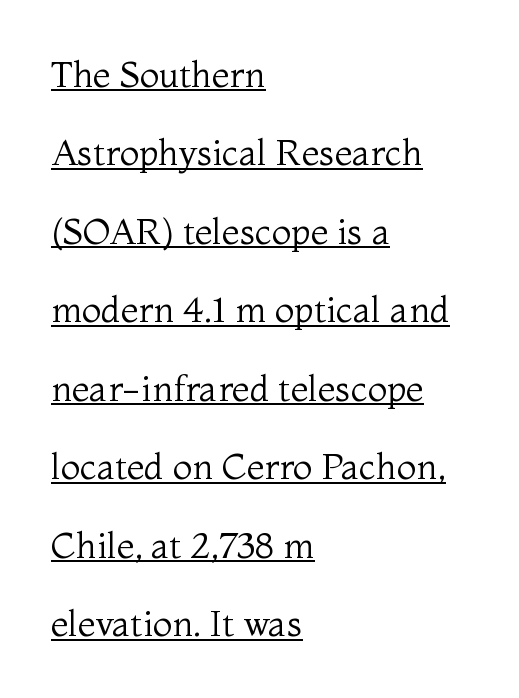
{"serif": "yes", "italic": "no", "bold": "no", "weight": "regular", "width": "normal", "stroke_contrast": "medium", "x_height": "medium", "monospaced": "no", "underline": "yes", "align": "left", "line_spacing": "loose", "line_spacing_ratio": 2.18, "letter_spacing": "normal", "letter_spacing_em": 0.0, "glyph_px": 36}
